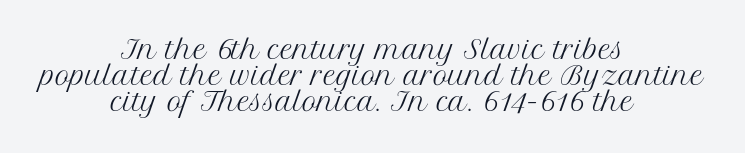
The image shows 25 px text type; set centered, tight line spacing (1.05x), normal letter spacing, not underlined.
